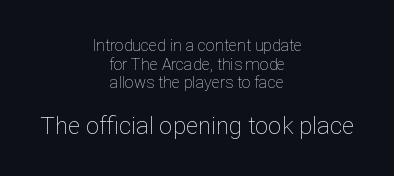
Q: Is the text bold? A: No.
Q: Is the text italic (slanted)? A: No, it is upright.
Q: Is the text underlined? A: No.
Q: How is the paragraph aligned? A: Centered.
Q: Is the spacing between letters normal or unusually wide? A: Normal.
Q: Which block of text is set in a larger size, the first (top) or the second (bottom)? A: The second (bottom) one.
